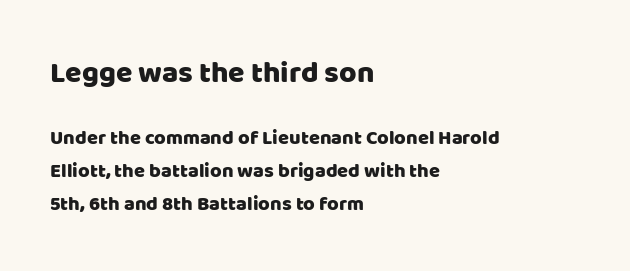
The passage shown is not underscored anywhere. Do the characters align in a grid? No, the font is proportional. Block one is the big one; block two sits smaller underneath. Compared with typical paragraphs, the rows here are spaced about the same. Classification — sans serif.
